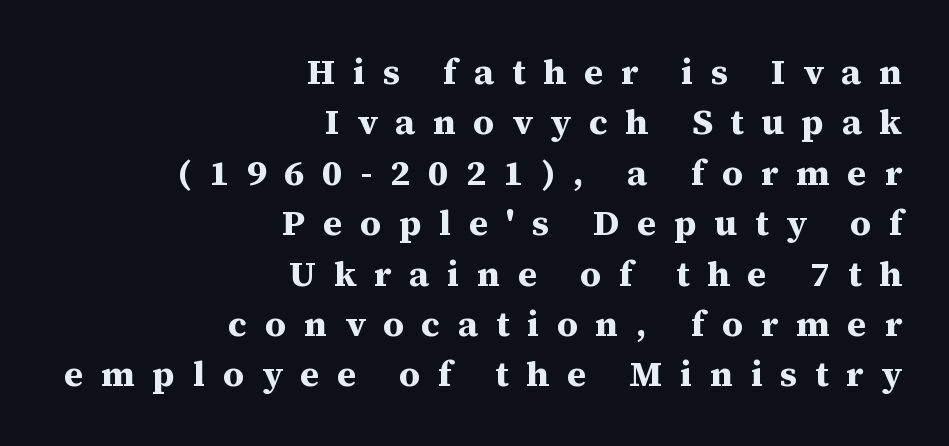
Q: Is the text bold? A: Yes.
Q: Is the text italic (slanted)? A: No, it is upright.
Q: Is the typeface a serif or a sans-serif typeface? A: Serif.
Q: Is the text underlined? A: No.
Q: How is the paragraph aligned? A: Right-aligned.
Q: Is the spacing between letters normal or unusually wide? A: Unusually wide.
Q: Is the spacing between lines tight, normal or loose? A: Normal.
Q: Width (condensed, normal, or wide)? A: Normal.
Q: Stroke contrast? A: Medium.
Q: x-height? A: Medium.
Q: Monospaced? A: No.
